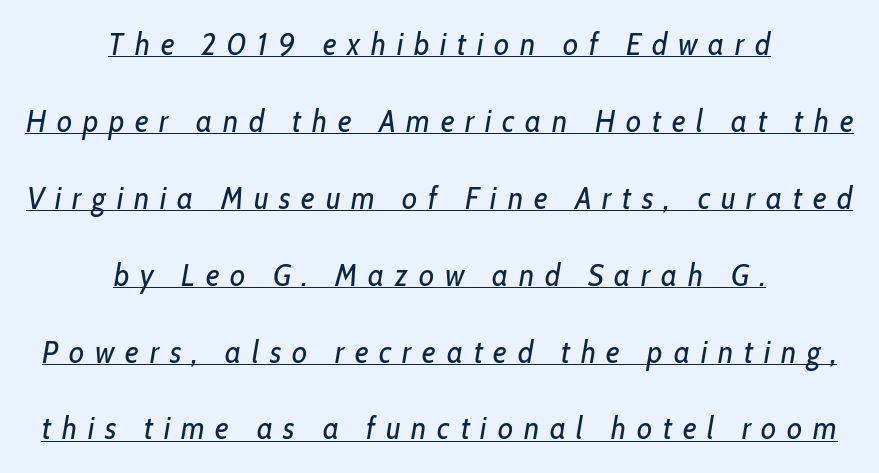
The specimen reads as italic at a glance. Think of a printed novel: that variable character pitch is what you see here. Centered paragraph, ragged on both sides. Honestly, the letter spacing is so wide it's the main thing you notice. A typesetter would call this leading open, well beyond the default. Underline: present.
